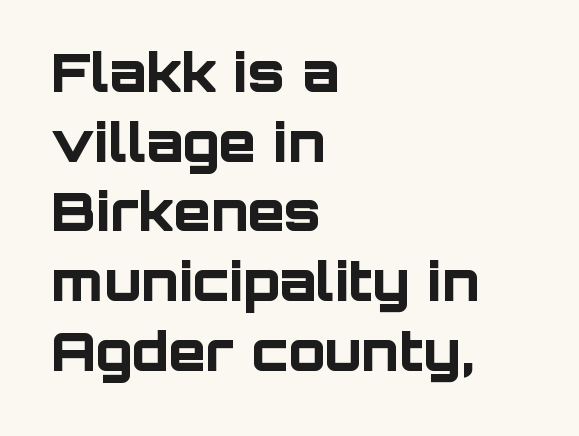
The image shows 54 px bold sans-serif type, upright; set left-aligned, normal line spacing (1.29x), normal letter spacing, not underlined; low stroke contrast and a large x-height.
